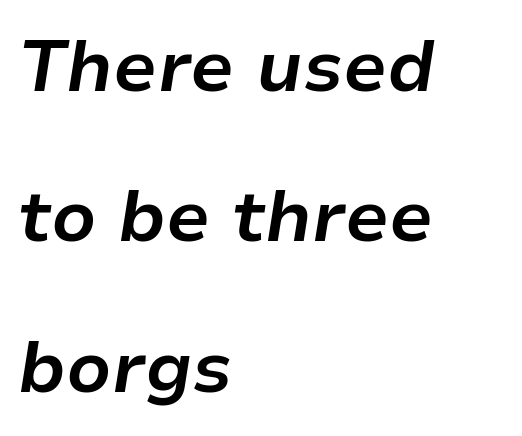
Note the varied advance widths — an 'i' is clearly narrower than an 'm'. The face used here has the dense, thick strokes of a bold. Baseline-to-baseline distance is far greater than the letter height. The rendering keeps characters at their native spacing.
